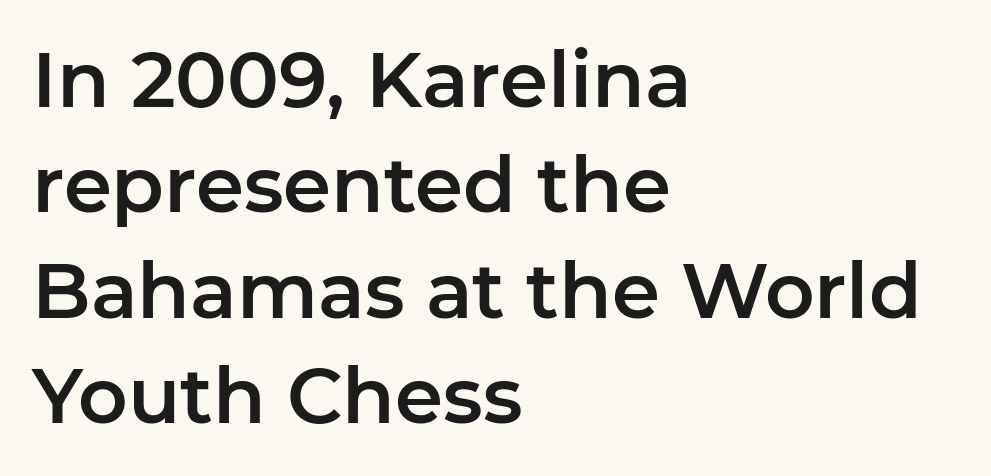
The image shows 77 px sans-serif type, upright; set left-aligned, normal line spacing (1.37x), normal letter spacing, not underlined; low stroke contrast and a medium x-height.
